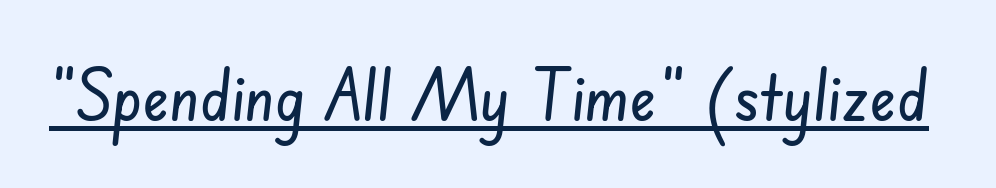
Q: Is the typeface a serif or a sans-serif typeface? A: Sans-serif.
Q: Is the text underlined? A: Yes.
Q: Is the spacing between letters normal or unusually wide? A: Normal.
Q: Width (condensed, normal, or wide)? A: Condensed.
Q: Stroke contrast? A: Low.
Q: x-height? A: Small.
Q: Monospaced? A: No.
